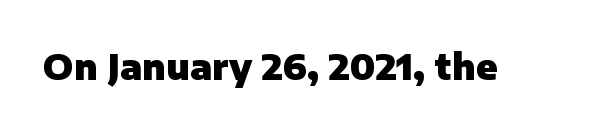
{"serif": "no", "italic": "no", "bold": "yes", "weight": "heavy", "width": "normal", "stroke_contrast": "low", "x_height": "medium", "monospaced": "no", "underline": "no", "letter_spacing": "normal", "letter_spacing_em": 0.0, "glyph_px": 35}
